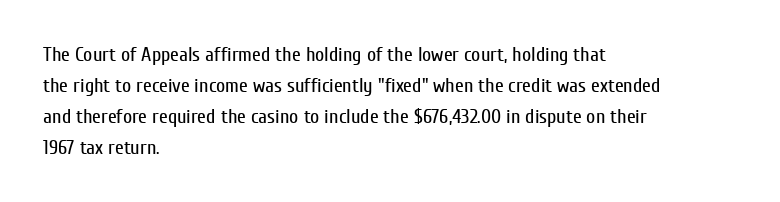
{"italic": "no", "bold": "no", "underline": "no", "align": "left", "line_spacing": "normal", "line_spacing_ratio": 1.55, "letter_spacing": "normal", "letter_spacing_em": 0.0, "glyph_px": 20}
